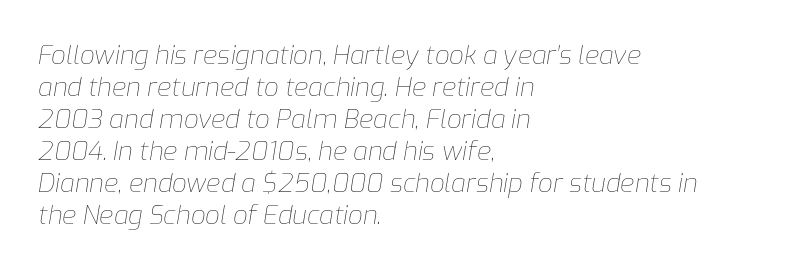
{"italic": "yes", "lean": "right", "slant_degrees": 9, "bold": "no", "underline": "no", "align": "left", "line_spacing_ratio": 1.23, "letter_spacing": "normal", "letter_spacing_em": 0.0, "glyph_px": 26}
